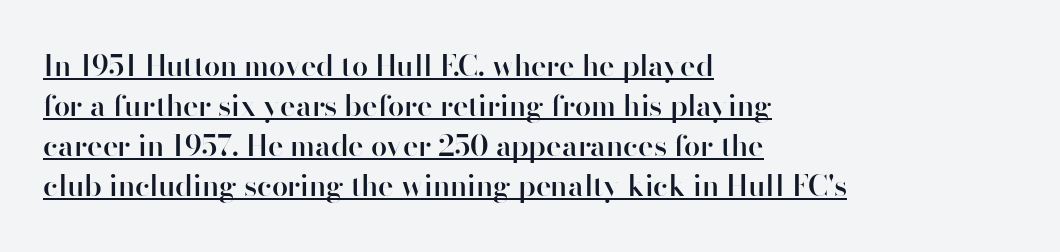
Rows of type keep a routine distance in the vertical direction. The characters look somewhat weighty, a semibold short of true bold. Letterform terminals end flat and unadorned throughout the passage. The ragged edge is on the right, which tells us the setting is flush left. This sample uses an upright cut, with every glyph sitting square on the baseline. Check the space under the baseline: a stroke is drawn there.
